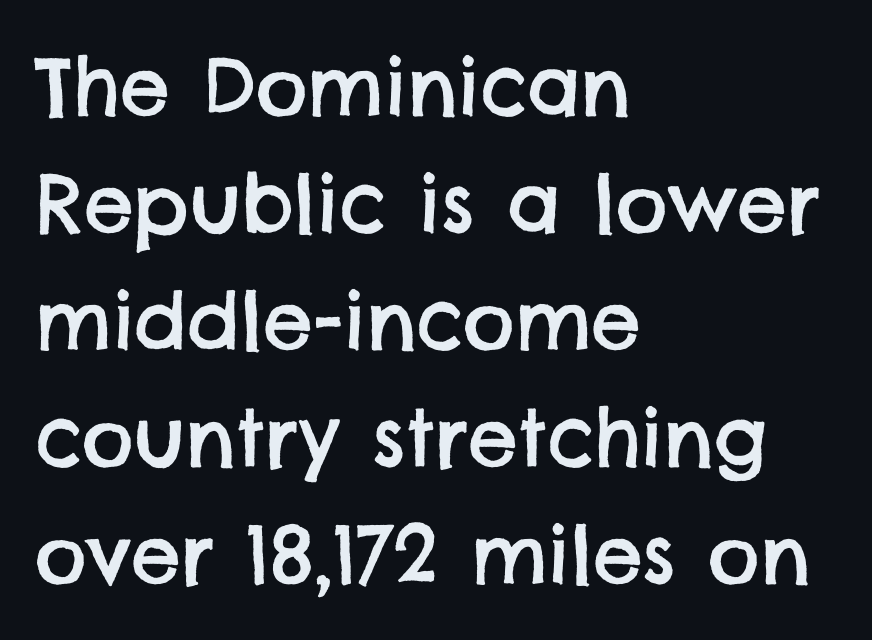
Q: Is the typeface a serif or a sans-serif typeface? A: Sans-serif.
Q: Is the text underlined? A: No.
Q: How is the paragraph aligned? A: Left-aligned.
Q: Is the spacing between letters normal or unusually wide? A: Normal.
Q: Is the spacing between lines tight, normal or loose? A: Normal.
Q: Width (condensed, normal, or wide)? A: Normal.
Q: Stroke contrast? A: Low.
Q: x-height? A: Large.
Q: Monospaced? A: No.
